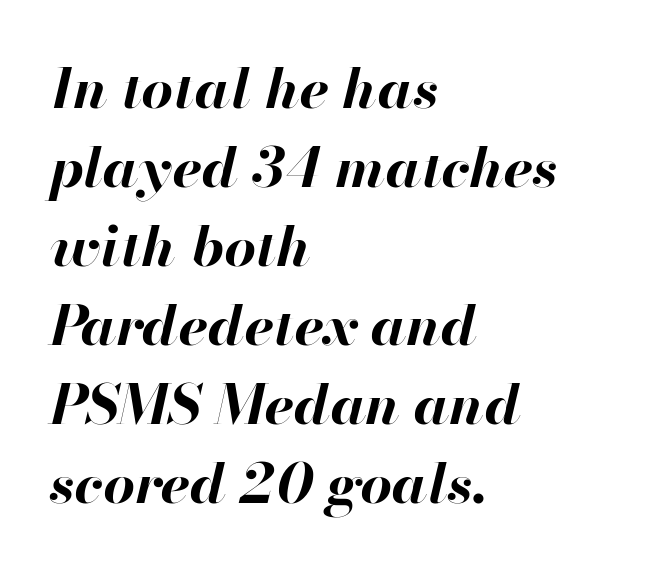
Tracking here is standard; glyphs follow each other at the usual distance. Descenders hang freely into open space. It's the slanting kind of type. Does the copy run flush right? No — it runs flush left.
